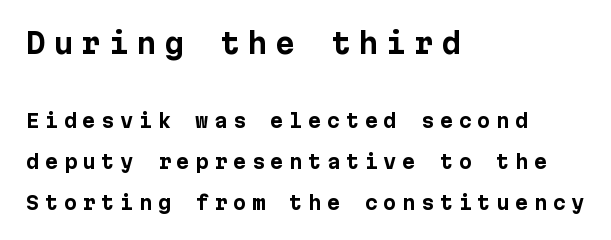
Q: Is the text bold? A: Yes.
Q: Is the text italic (slanted)? A: No, it is upright.
Q: Is the typeface a serif or a sans-serif typeface? A: Sans-serif.
Q: Is the text underlined? A: No.
Q: How is the paragraph aligned? A: Left-aligned.
Q: Is the spacing between letters normal or unusually wide? A: Unusually wide.
Q: Is the spacing between lines tight, normal or loose? A: Loose.
Q: Which block of text is set in a larger size, the first (top) or the second (bottom)? A: The first (top) one.
Q: Width (condensed, normal, or wide)? A: Normal.
Q: Stroke contrast? A: Low.
Q: x-height? A: Medium.
